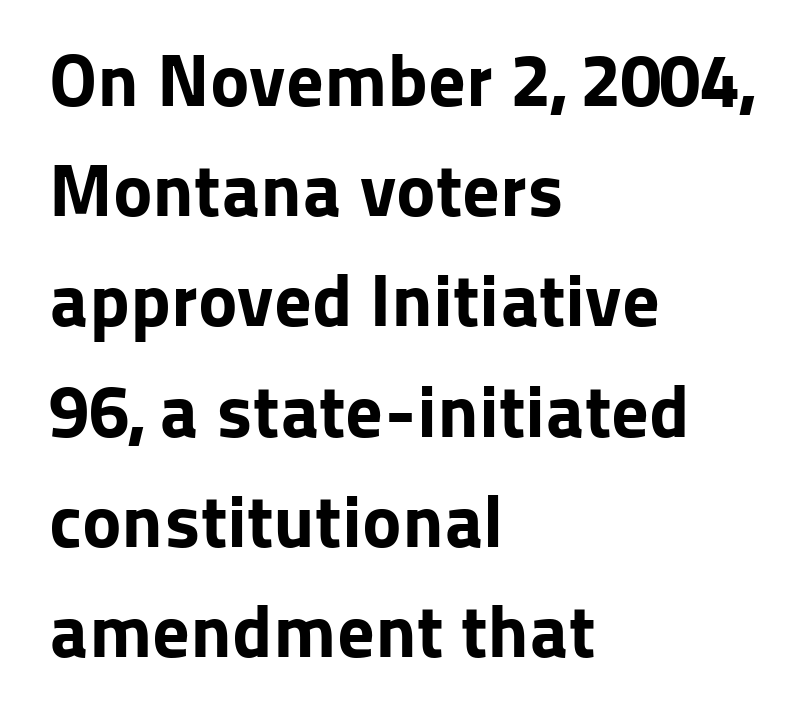
Q: Is the text bold? A: Yes.
Q: Is the text italic (slanted)? A: No, it is upright.
Q: Is the typeface a serif or a sans-serif typeface? A: Sans-serif.
Q: Is the text underlined? A: No.
Q: How is the paragraph aligned? A: Left-aligned.
Q: Is the spacing between letters normal or unusually wide? A: Normal.
Q: Is the spacing between lines tight, normal or loose? A: Normal.
Q: Width (condensed, normal, or wide)? A: Normal.
Q: Stroke contrast? A: Low.
Q: x-height? A: Medium.
Q: Monospaced? A: No.
